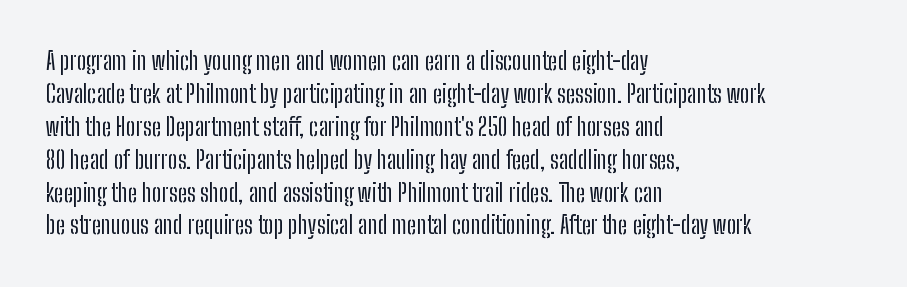
The image shows 24 px text type, upright; set left-aligned, normal line spacing (1.37x), normal letter spacing, not underlined.
